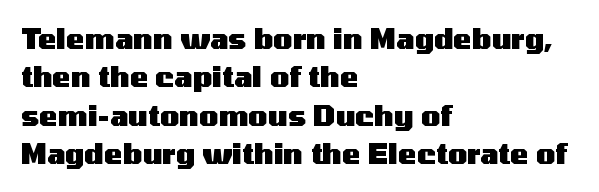
The image shows 28 px heavy, wide sans-serif type, upright; set left-aligned, normal line spacing (1.37x), normal letter spacing, not underlined; medium stroke contrast and a medium x-height.
